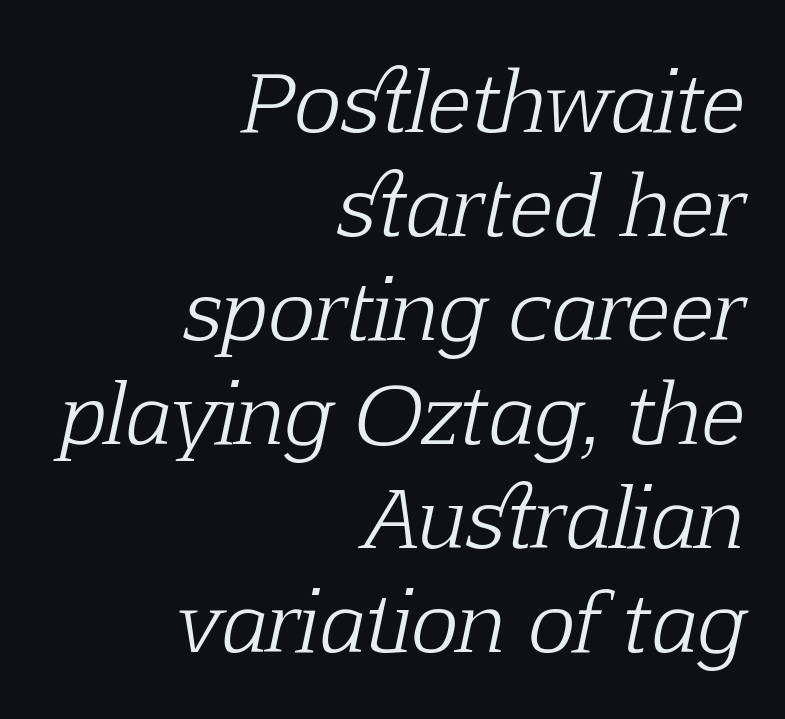
The image shows 80 px light serif type, italic (leaning right); set right-aligned, normal line spacing (1.3x), normal letter spacing, not underlined; low stroke contrast and a medium x-height.
